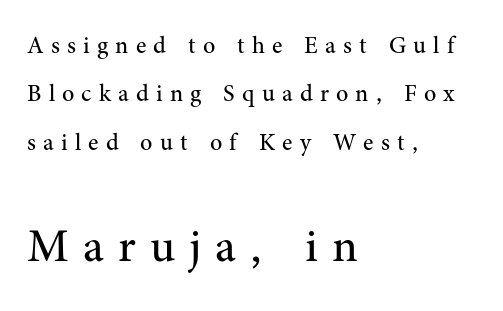
Underlining? Definitely not there. Students, note that the glyphs here are deliberately spaced far apart. The passage shown is typeset with a serif family. Is the type heavy? It reads as light-to-regular instead. In this sample the second text group is rendered at the bigger scale.
